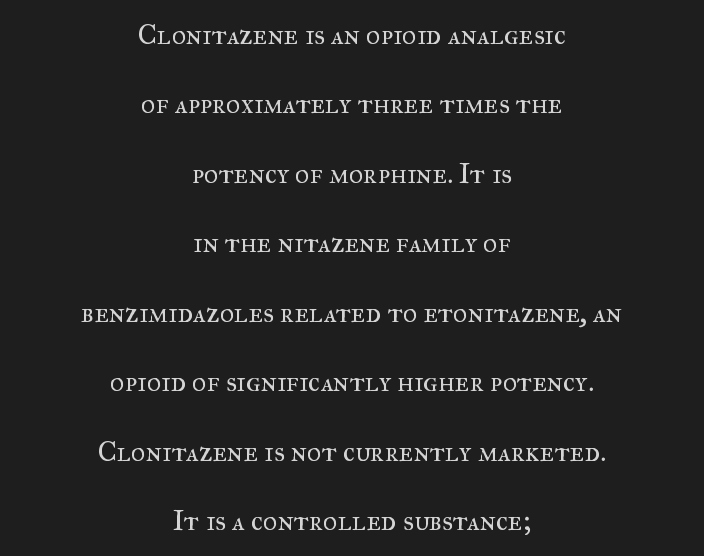
Q: Is the text bold? A: No.
Q: Is the text italic (slanted)? A: No, it is upright.
Q: Is the typeface a serif or a sans-serif typeface? A: Serif.
Q: Is the text underlined? A: No.
Q: How is the paragraph aligned? A: Centered.
Q: Is the spacing between letters normal or unusually wide? A: Normal.
Q: Is the spacing between lines tight, normal or loose? A: Loose.
Q: Width (condensed, normal, or wide)? A: Normal.
Q: Stroke contrast? A: Medium.
Q: x-height? A: Small.
Q: Monospaced? A: No.
